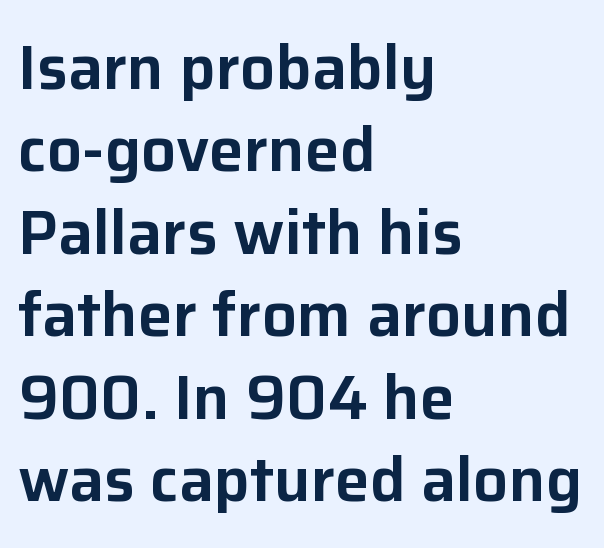
The image shows 62 px sans-serif type, upright; set left-aligned, normal line spacing (1.33x), normal letter spacing, not underlined; low stroke contrast and a medium x-height.
